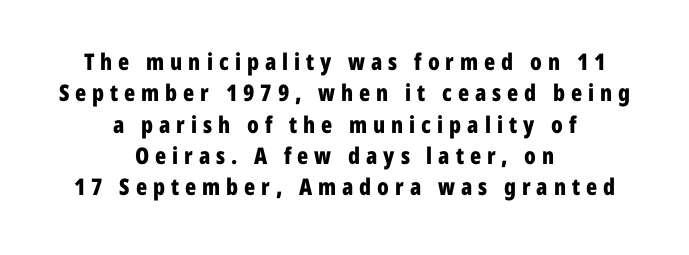
The specimen reads as upright at a glance. The gap between lines stays unmarked. Vertical spacing — default. Caption: bold face, heavy strokes. Loose tracking; the words dissolve into strings of separated letters.
